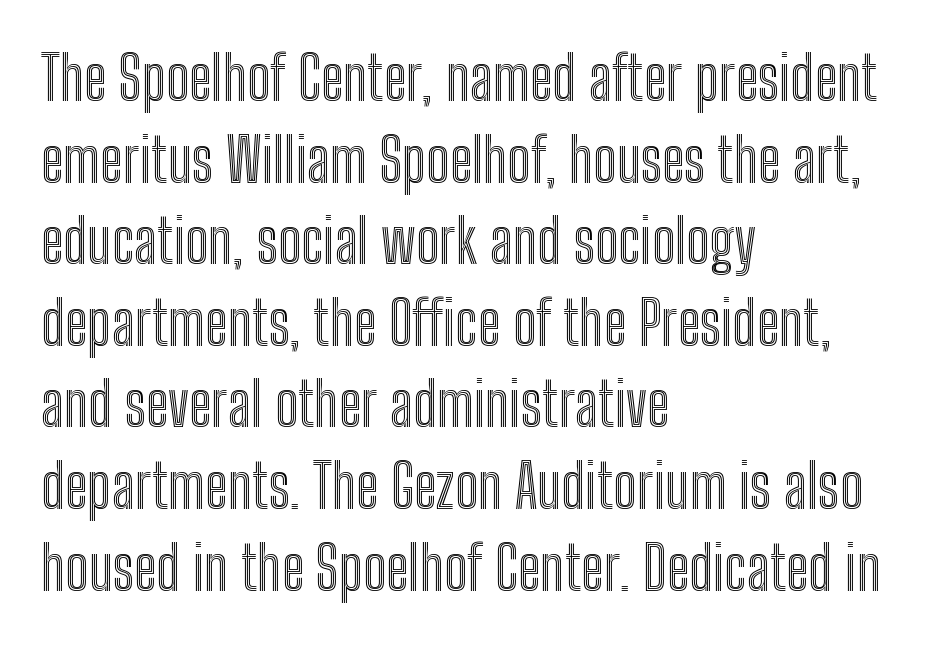
Look at the tracking — it's just the regular setting, nothing added. Alignment: flush left. Do the letters lean? They stand straight. Plain, unruled lines of type.
